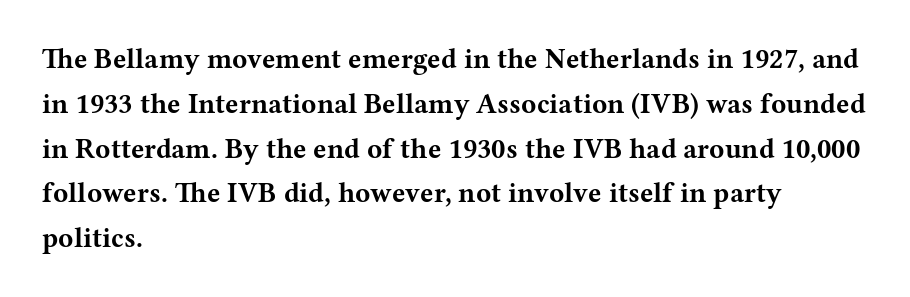
The image shows 28 px bold, wide serif type, upright; set left-aligned, normal line spacing (1.6x), normal letter spacing, not underlined; medium stroke contrast and a medium x-height.
